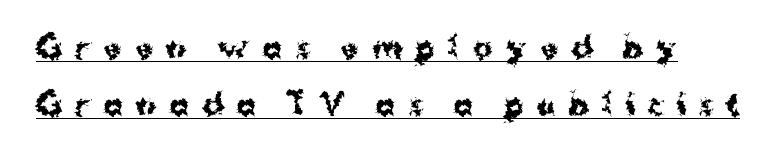
Q: Is the text bold? A: Yes.
Q: Is the text italic (slanted)? A: No, it is upright.
Q: Is the typeface a serif or a sans-serif typeface? A: Sans-serif.
Q: Is the text underlined? A: Yes.
Q: Is the spacing between letters normal or unusually wide? A: Unusually wide.
Q: Is the spacing between lines tight, normal or loose? A: Loose.
Q: Width (condensed, normal, or wide)? A: Normal.
Q: Stroke contrast? A: Medium.
Q: x-height? A: Medium.
Q: Monospaced? A: No.
